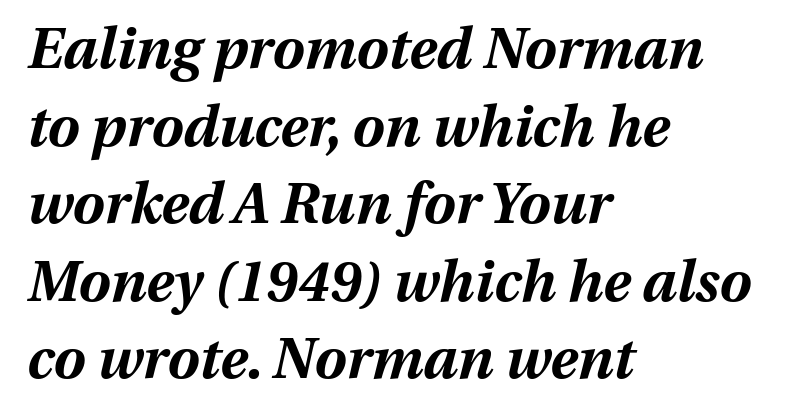
{"italic": "yes", "lean": "right", "slant_degrees": 13, "bold": "yes", "weight": "bold", "width": "normal", "stroke_contrast": "medium", "x_height": "medium", "monospaced": "no", "underline": "no", "align": "left", "line_spacing": "normal", "line_spacing_ratio": 1.36, "letter_spacing": "normal", "letter_spacing_em": 0.0, "glyph_px": 57}
